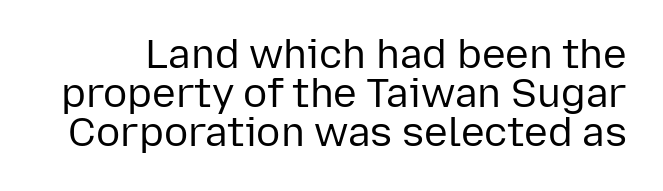
Q: Is the text bold? A: No.
Q: Is the text italic (slanted)? A: No, it is upright.
Q: Is the typeface a serif or a sans-serif typeface? A: Sans-serif.
Q: Is the text underlined? A: No.
Q: Is the spacing between letters normal or unusually wide? A: Normal.
Q: Is the spacing between lines tight, normal or loose? A: Tight.
Q: Width (condensed, normal, or wide)? A: Normal.
Q: Stroke contrast? A: Low.
Q: x-height? A: Medium.
Q: Monospaced? A: No.
